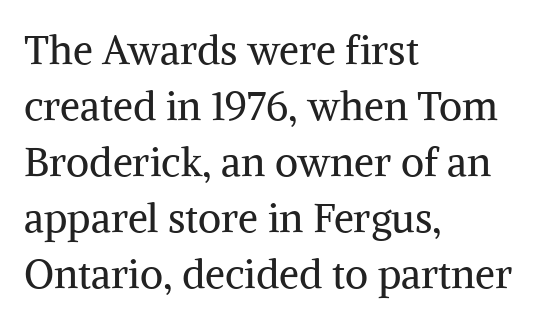
The image shows 40 px regular-weight serif type, upright; set left-aligned, normal line spacing (1.4x), normal letter spacing, not underlined; medium stroke contrast and a medium x-height.
